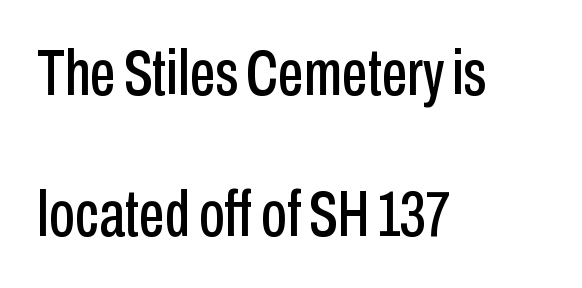
Students, observe: this is what heavily led, spacious text looks like. Check the space under the baseline: it is left empty. Short and long lines alike share a common starting point at left. The line texture is even and compact thanks to regular tracking. The passage shown is typed in a proportional face where columns would drift.
